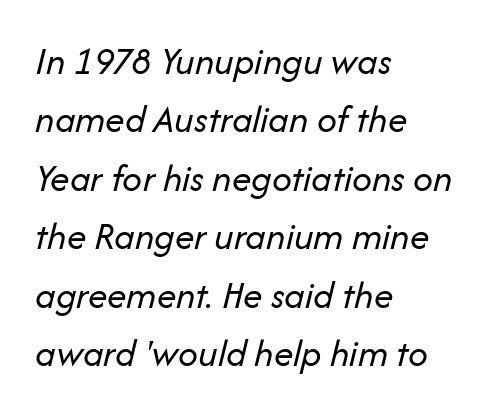
In terms of posture, this sample is oblique. Looks like regular typesetting: each glyph gets only the width it needs. The lines are quadded left. Each new line begins a customary step beneath the previous one. Nobody drew a line under any word here.
